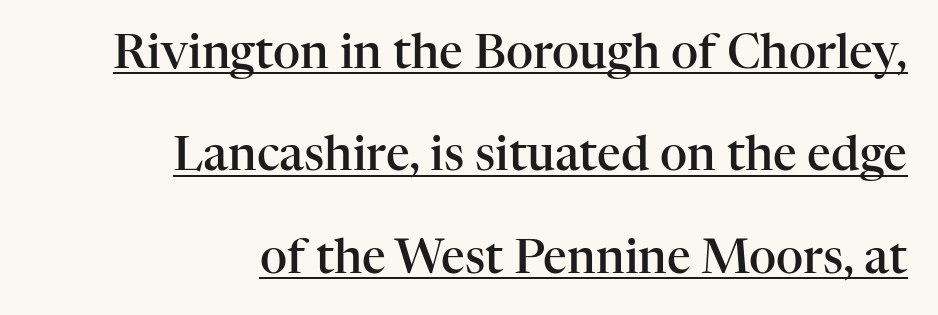
Honestly, the rows look like they've been pulled way apart. What stands out about the letter spacing? Nothing — it is the standard amount. A typesetter would call this proportional, since set widths differ per character. The passage shown is typeset with a serif family.
